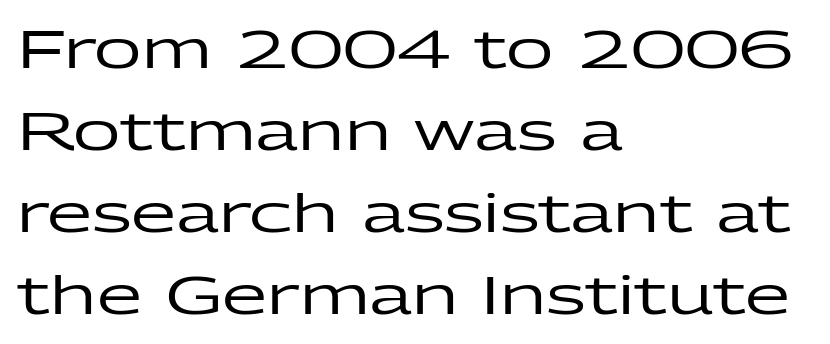
{"serif": "no", "italic": "no", "width": "wide", "stroke_contrast": "low", "x_height": "medium", "monospaced": "no", "underline": "no", "align": "left", "line_spacing": "normal", "line_spacing_ratio": 1.58, "letter_spacing": "normal", "letter_spacing_em": 0.0, "glyph_px": 52}
